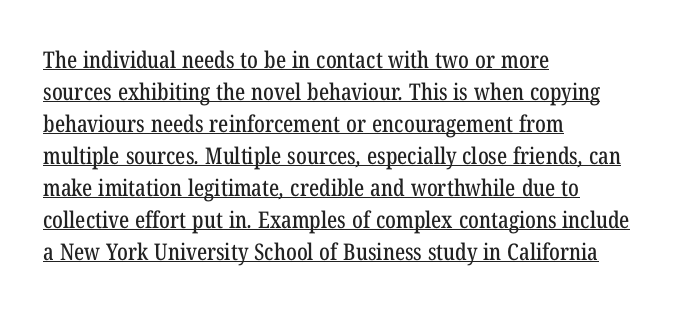
Q: Is the text underlined? A: Yes.
Q: How is the paragraph aligned? A: Left-aligned.
Q: Is the spacing between letters normal or unusually wide? A: Normal.
Q: Is the spacing between lines tight, normal or loose? A: Normal.
